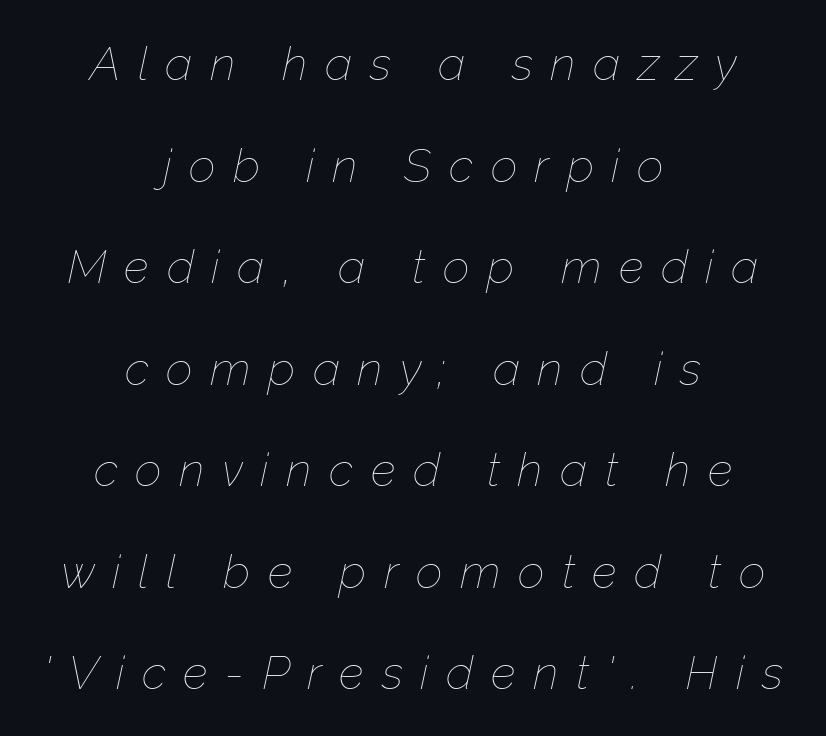
The text block is weighted toward neither margin, spreading evenly from the middle. A typesetter would call this leading open, well beyond the default. The words here are not underlined. The passage shown is typed in a proportional face where columns would drift.
